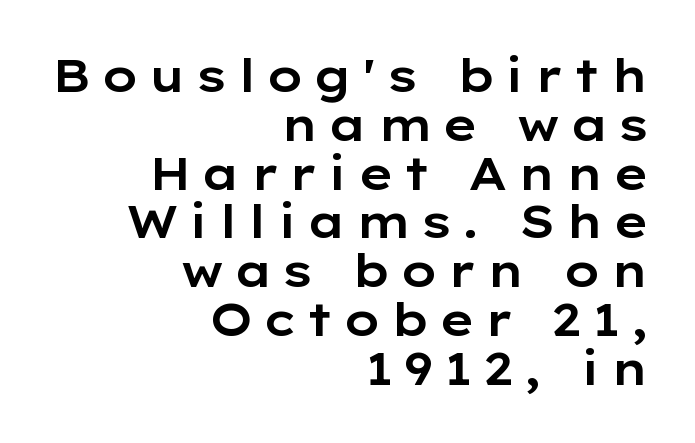
Q: Is the text italic (slanted)? A: No, it is upright.
Q: Is the typeface a serif or a sans-serif typeface? A: Sans-serif.
Q: Is the text underlined? A: No.
Q: How is the paragraph aligned? A: Right-aligned.
Q: Is the spacing between letters normal or unusually wide? A: Unusually wide.
Q: Is the spacing between lines tight, normal or loose? A: Tight.
Q: Width (condensed, normal, or wide)? A: Wide.
Q: Stroke contrast? A: Low.
Q: x-height? A: Medium.
Q: Monospaced? A: No.
